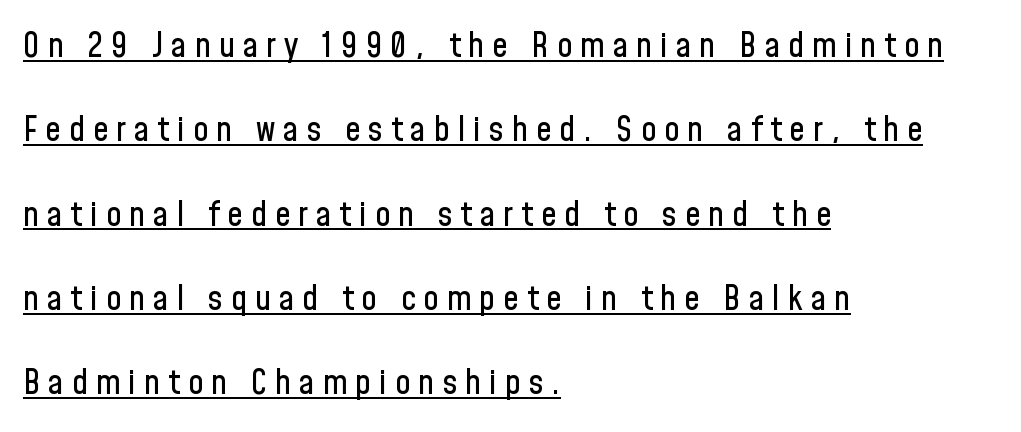
The image shows 34 px condensed sans-serif type, upright; set left-aligned, loose line spacing (2.48x), unusually wide letter spacing (+0.24 em), underlined; low stroke contrast and a medium x-height.
